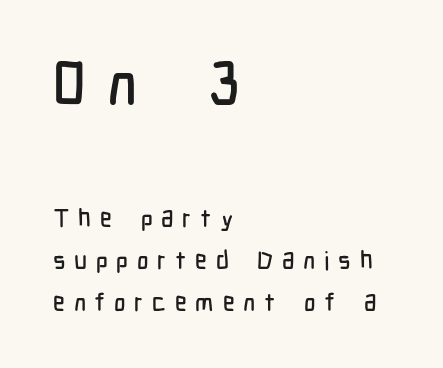
{"serif": "no", "italic": "no", "width": "condensed", "stroke_contrast": "low", "x_height": "medium", "monospaced": "no", "underline": "no", "align": "left", "line_spacing": "normal", "line_spacing_ratio": 1.67, "letter_spacing": "wide", "letter_spacing_em": 0.35, "larger_block": "first", "size_ratio": 2.48, "glyph_px": 62}
